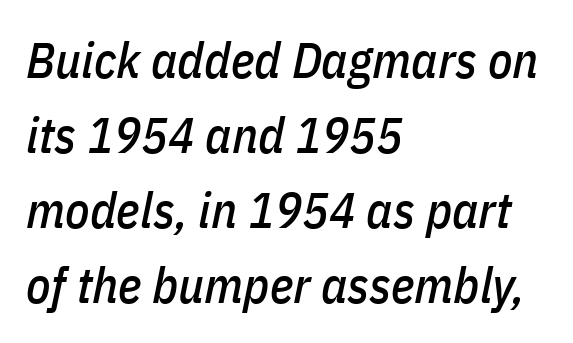
The image shows 50 px condensed type, italic (leaning right); set left-aligned, normal line spacing (1.5x), normal letter spacing, not underlined; low stroke contrast and a medium x-height.
